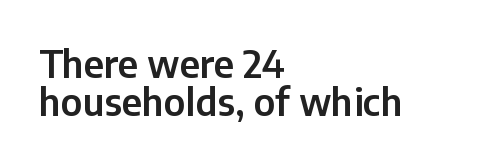
{"serif": "no", "italic": "no", "width": "normal", "stroke_contrast": "low", "x_height": "medium", "monospaced": "no", "underline": "no", "align": "left", "line_spacing": "tight", "line_spacing_ratio": 1.02, "letter_spacing": "normal", "letter_spacing_em": 0.0, "glyph_px": 37}
